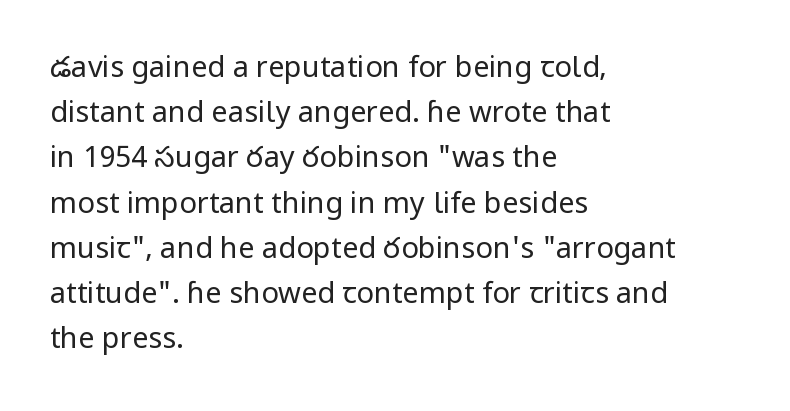
{"serif": "no", "italic": "no", "bold": "no", "weight": "regular", "width": "normal", "stroke_contrast": "low", "x_height": "medium", "monospaced": "no", "underline": "no", "align": "left", "line_spacing": "normal", "line_spacing_ratio": 1.56, "letter_spacing": "normal", "letter_spacing_em": 0.0, "glyph_px": 29}
